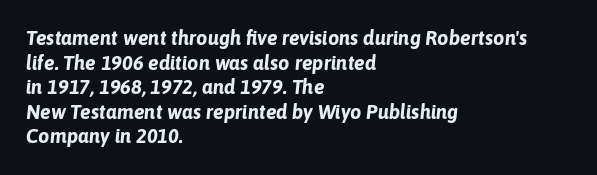
The image shows 20 px bold type, italic (leaning right); set left-aligned, line spacing 1.23x, normal letter spacing, not underlined.
